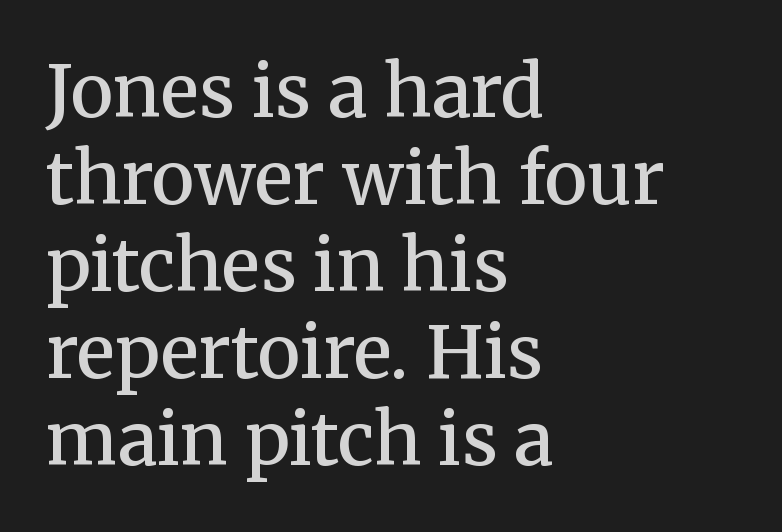
{"serif": "yes", "italic": "no", "bold": "semi", "weight": "semibold", "width": "normal", "stroke_contrast": "medium", "x_height": "medium", "monospaced": "no", "underline": "no", "align": "left", "line_spacing_ratio": 1.21, "letter_spacing": "normal", "letter_spacing_em": 0.0, "glyph_px": 72}
